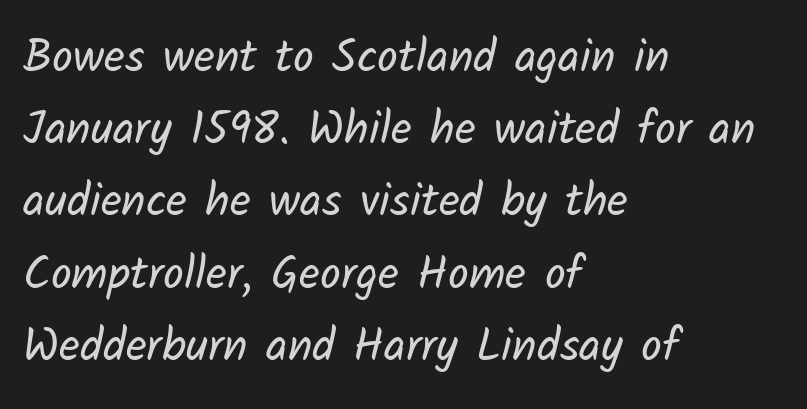
The image shows 46 px regular-weight sans-serif type; set left-aligned, normal line spacing (1.57x), normal letter spacing, not underlined; low stroke contrast and a medium x-height.
